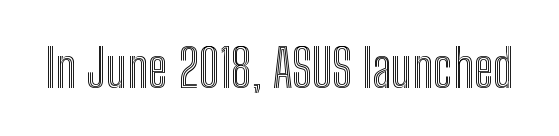
The image shows 52 px condensed type, upright; set normal letter spacing, not underlined; a medium x-height.
